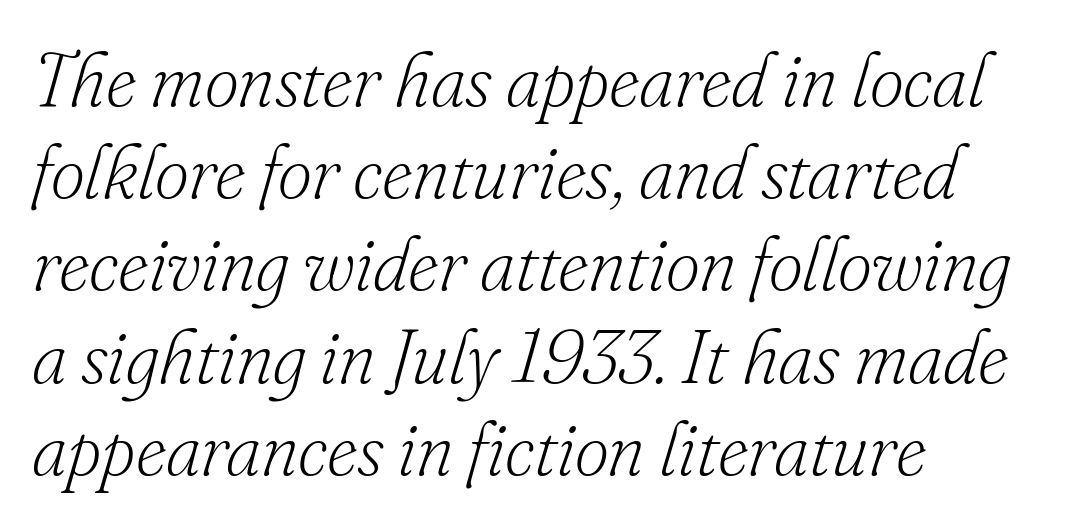
Clear beneath every line of the passage. This sample uses an oblique cut, with every glyph tilted off the vertical. Does the type have serifs? Yes, each stem ends in a small foot. Weight: regular or lighter.
